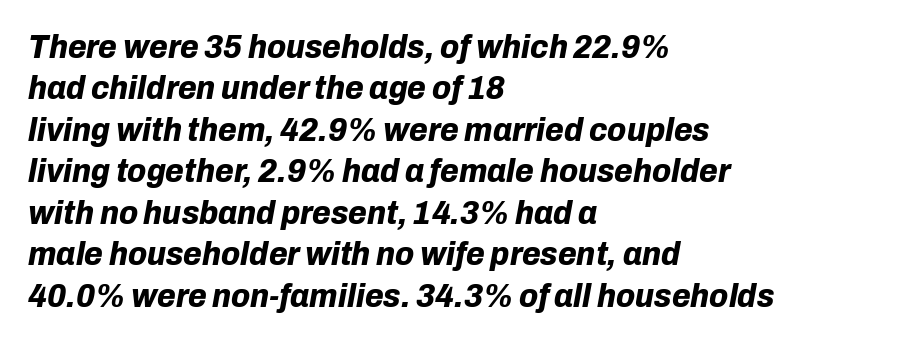
{"italic": "yes", "lean": "right", "slant_degrees": 10, "bold": "yes", "weight": "bold", "width": "normal", "stroke_contrast": "low", "x_height": "medium", "monospaced": "no", "underline": "no", "align": "left", "line_spacing_ratio": 1.22, "letter_spacing": "normal", "letter_spacing_em": 0.0, "glyph_px": 34}
